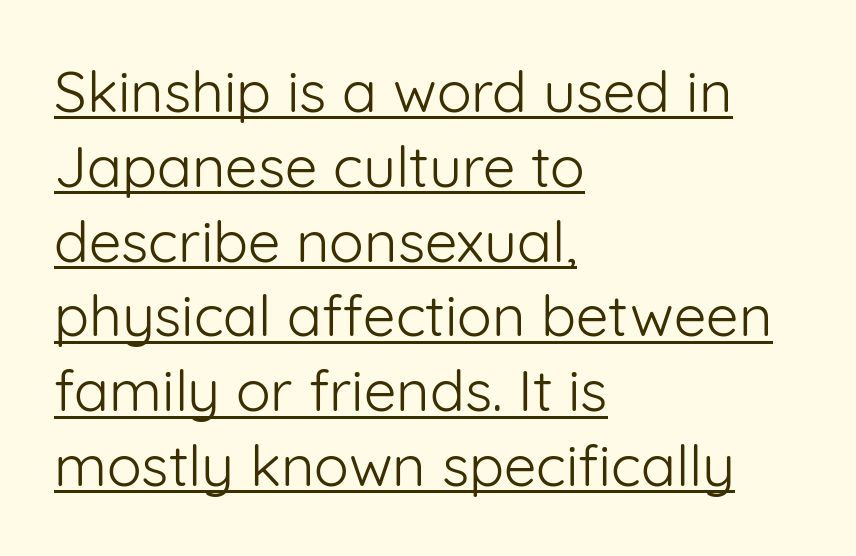
You can see a thin bar hugging the bottom of the glyphs. Summary of weight: not heavy and not bold. A typesetter would label this face a sans. Is the letter spacing exaggerated? No — it looks like the ordinary default. Every row of glyphs begins at an identical x-position on the left.
